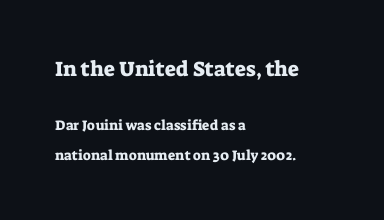
Q: Is the text italic (slanted)? A: No, it is upright.
Q: Is the text underlined? A: No.
Q: How is the paragraph aligned? A: Left-aligned.
Q: Is the spacing between letters normal or unusually wide? A: Normal.
Q: Is the spacing between lines tight, normal or loose? A: Loose.
Q: Which block of text is set in a larger size, the first (top) or the second (bottom)? A: The first (top) one.
